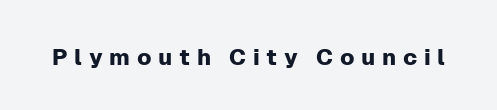
The image shows 23 px text type, upright; set unusually wide letter spacing (+0.29 em), not underlined.
